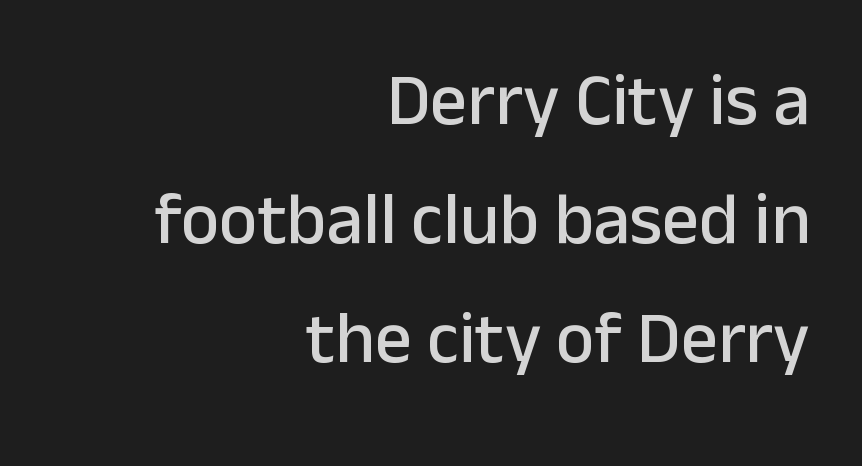
Note: no serifs on the glyphs. If you drew a line through each stem, it would be perfectly vertical. A clean baseline with only descenders dipping below it. Vertical spacing — default.
